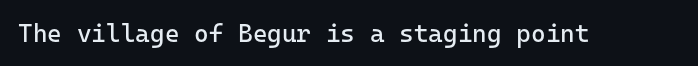
Q: Is the text bold? A: No.
Q: Is the text italic (slanted)? A: No, it is upright.
Q: Is the text underlined? A: No.
Q: Is the spacing between letters normal or unusually wide? A: Normal.
